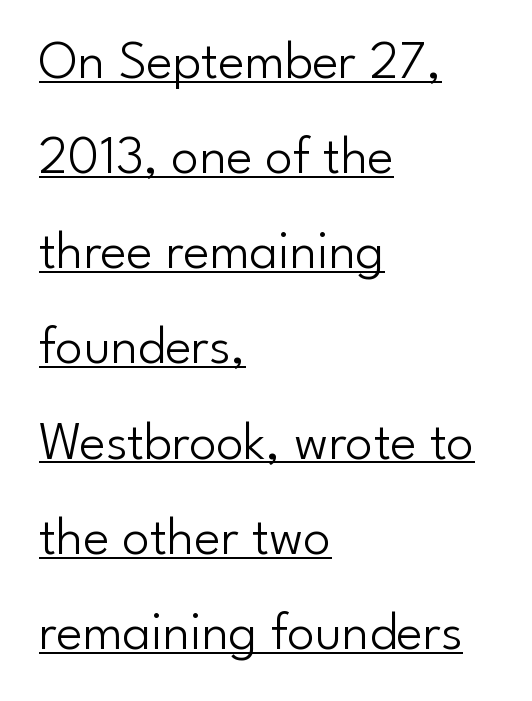
{"serif": "no", "italic": "no", "bold": "no", "weight": "light", "width": "normal", "stroke_contrast": "low", "x_height": "small", "monospaced": "no", "underline": "yes", "align": "left", "line_spacing_ratio": 1.73, "letter_spacing": "normal", "letter_spacing_em": 0.0, "glyph_px": 55}
